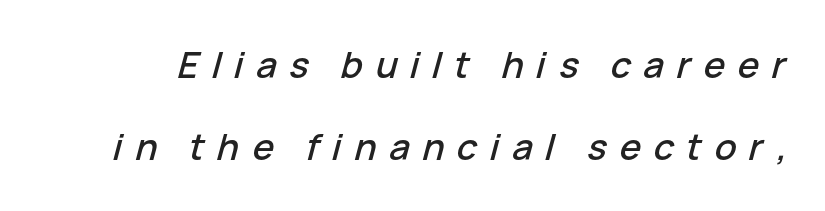
Regarding leading, the lines here are spaced well apart. Each letter keeps its own natural width here, so spacing adapts to shape. Notice how the stems are inclined rather than vertical — that's the hallmark of italics. The passage shown is not underscored anywhere. There is plenty of visible air inserted between adjacent glyphs.
